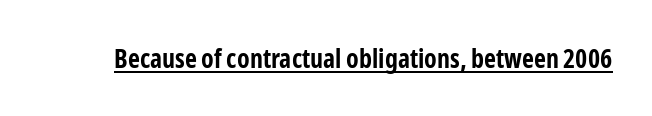
The image shows 26 px bold type, upright; set normal letter spacing, underlined.
